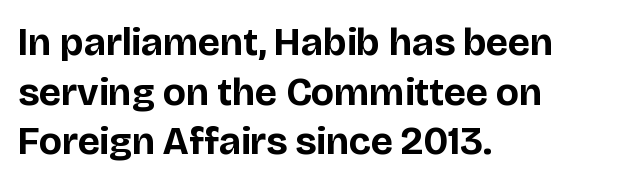
{"serif": "no", "italic": "no", "bold": "yes", "weight": "bold", "width": "normal", "stroke_contrast": "low", "x_height": "large", "monospaced": "no", "underline": "no", "align": "left", "line_spacing": "normal", "line_spacing_ratio": 1.27, "letter_spacing": "normal", "letter_spacing_em": 0.0, "glyph_px": 39}
